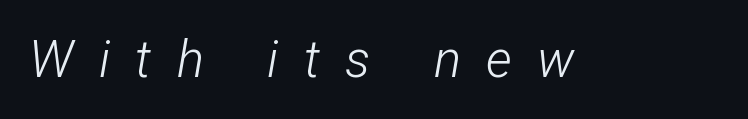
Q: Is the text bold? A: No.
Q: Is the text italic (slanted)? A: Yes, it leans right by about 12 degrees.
Q: Is the text underlined? A: No.
Q: Is the spacing between letters normal or unusually wide? A: Unusually wide.
Q: Width (condensed, normal, or wide)? A: Condensed.
Q: Stroke contrast? A: Low.
Q: x-height? A: Medium.
Q: Monospaced? A: No.
